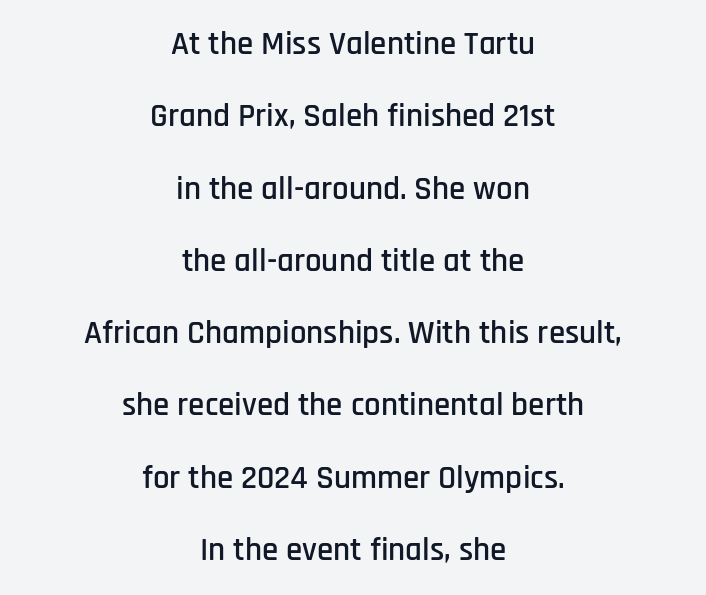
The lines are spread far apart with generous leading. Is the letter spacing exaggerated? No — it looks like the ordinary default. Are there feet on the stems? There aren't — it's a sans. Nobody drew a line under any word here. The lettering stays uniformly vertical, giving the passage a roman look. Character widths vary here, with narrow letters taking less room than wide ones.
